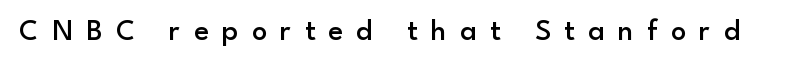
The rendering uses natural spacing where letterforms have individual widths. Strokes here are thickened, but only to semibold level. These lines are composed in type without serifs. Style check: upright. The space beneath each line is pristine and unruled. Caption: expanded tracking, letters set apart.
